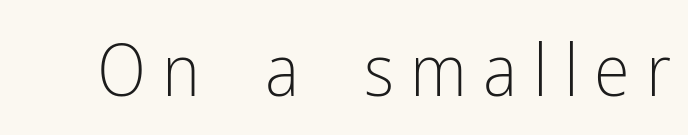
Character widths vary here, with narrow letters taking less room than wide ones. Letterform terminals end flat and unadorned throughout the passage. Compared with typical body copy, the letter spacing here is much looser. In terms of posture, this sample is upright. The words here are not underlined.
